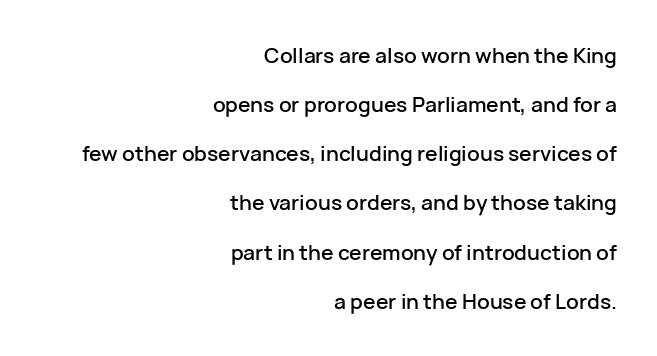
The rendering anchors every line to the right-hand side. Does the lettering tilt? It doesn't — this is upright. Words appear dense and cohesive because spacing is normal. The block of text is sparse from top to bottom, with ample space between rows. Lines of text with bare space underneath.
